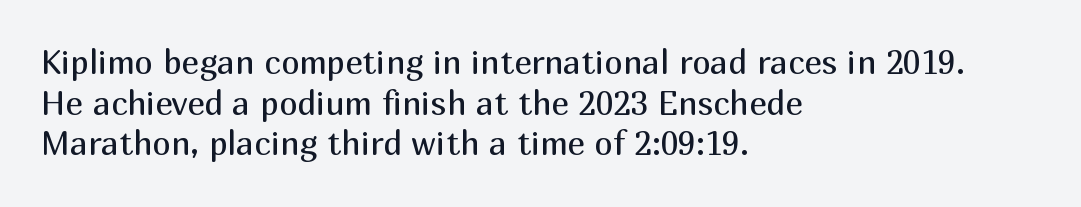
Q: Is the text bold? A: No.
Q: Is the text italic (slanted)? A: No, it is upright.
Q: Is the typeface a serif or a sans-serif typeface? A: Sans-serif.
Q: Is the text underlined? A: No.
Q: How is the paragraph aligned? A: Left-aligned.
Q: Is the spacing between letters normal or unusually wide? A: Normal.
Q: Width (condensed, normal, or wide)? A: Normal.
Q: Stroke contrast? A: Medium.
Q: x-height? A: Medium.
Q: Monospaced? A: No.
